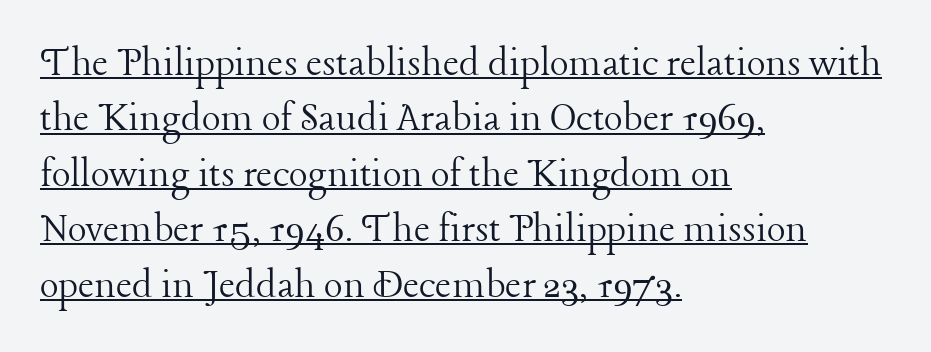
The image shows 44 px light serif type, upright; set left-aligned, normal line spacing (1.26x), normal letter spacing, underlined; low stroke contrast and a medium x-height.
